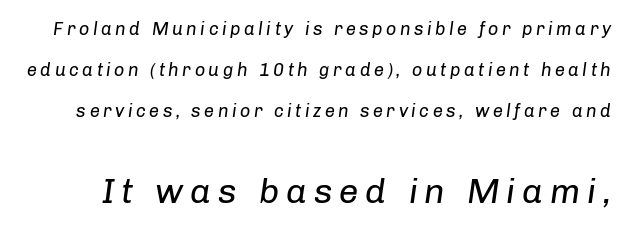
{"italic": "yes", "lean": "right", "slant_degrees": 8, "bold": "no", "weight": "regular", "width": "normal", "stroke_contrast": "low", "x_height": "medium", "monospaced": "no", "underline": "no", "line_spacing": "loose", "line_spacing_ratio": 2.29, "larger_block": "second", "size_ratio": 1.94, "glyph_px": 35}
